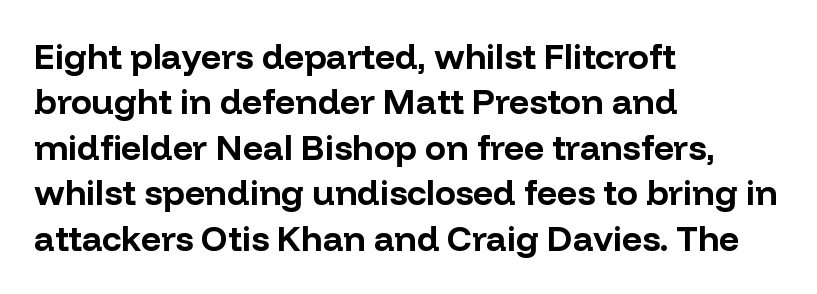
The image shows 35 px bold sans-serif type, upright; set left-aligned, normal line spacing (1.3x), normal letter spacing, not underlined; low stroke contrast and a medium x-height.
